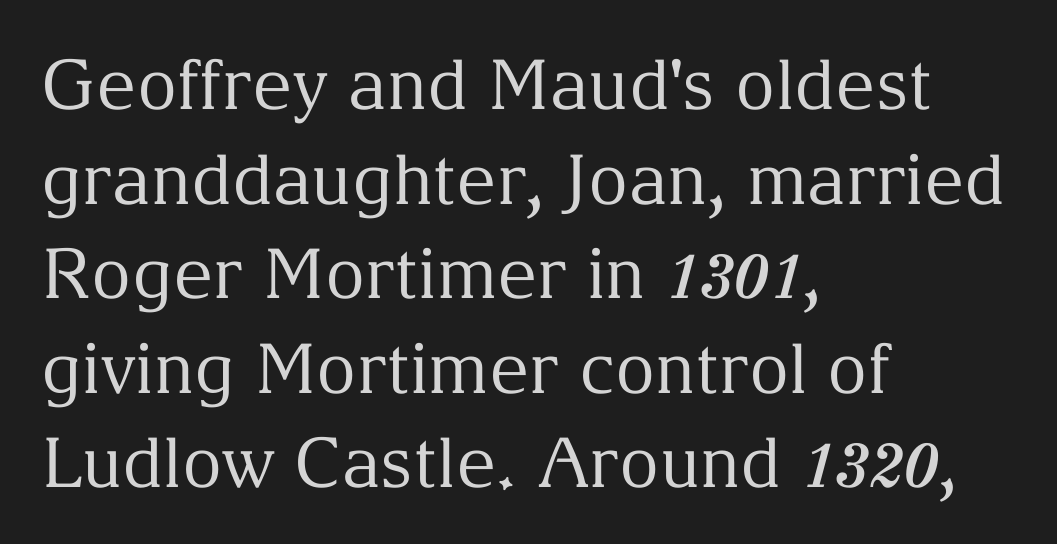
The image shows 69 px regular-weight serif type, upright; set left-aligned, normal line spacing (1.37x), normal letter spacing, not underlined; medium stroke contrast and a medium x-height.
